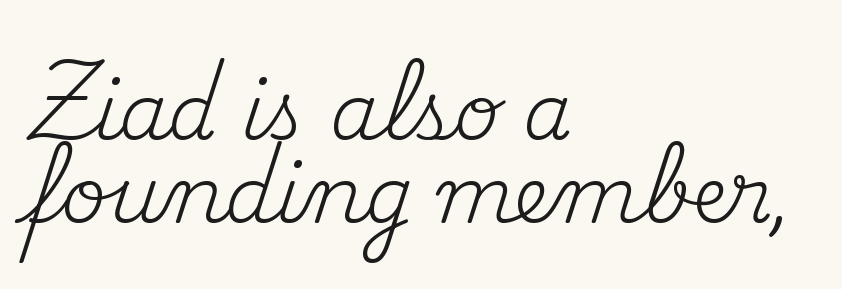
Unmarked baselines from the first word to the last. No letter is thick-stroked: the sample isn't bold. This sample trades vertical openness for compactness between lines. These lines are rendered in a variable-pitch font.
